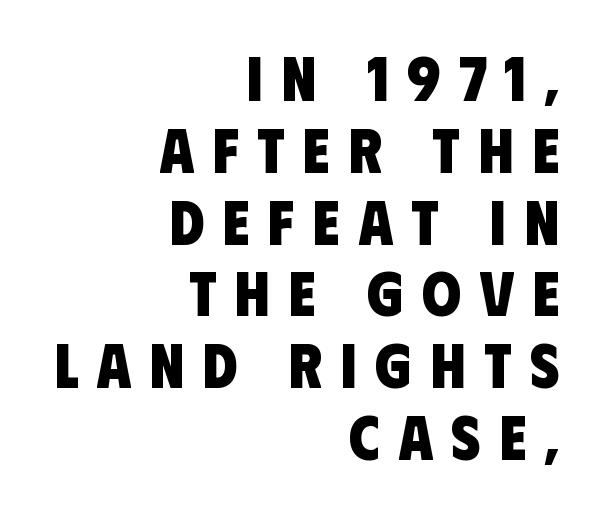
Q: Is the text bold? A: Yes.
Q: Is the typeface a serif or a sans-serif typeface? A: Sans-serif.
Q: Is the text underlined? A: No.
Q: How is the paragraph aligned? A: Right-aligned.
Q: Is the spacing between letters normal or unusually wide? A: Unusually wide.
Q: Is the spacing between lines tight, normal or loose? A: Tight.
Q: Width (condensed, normal, or wide)? A: Condensed.
Q: Stroke contrast? A: Low.
Q: x-height? A: Large.
Q: Monospaced? A: No.
